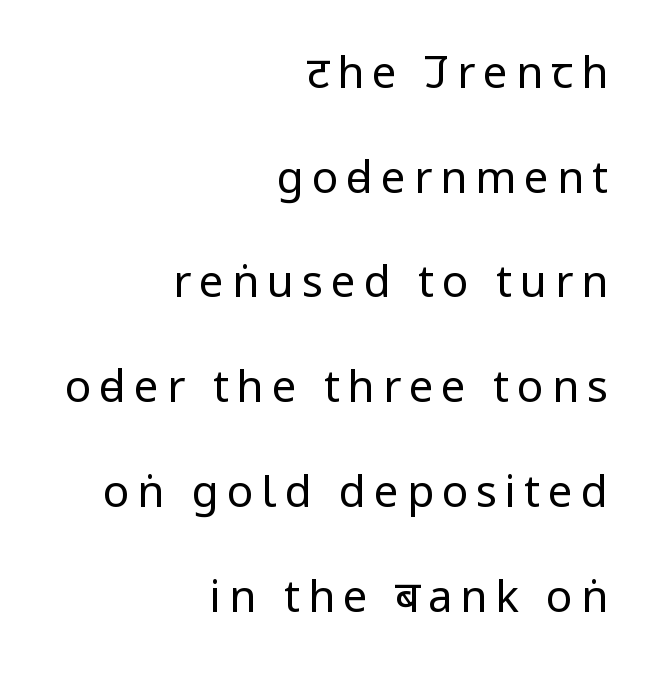
Clear beneath every line of the passage. Is this a sans? Yes — the strokes have no serifs. Compared with typical paragraphs, the rows here are farther apart. Italic? Not at all — the glyphs are vertical.
